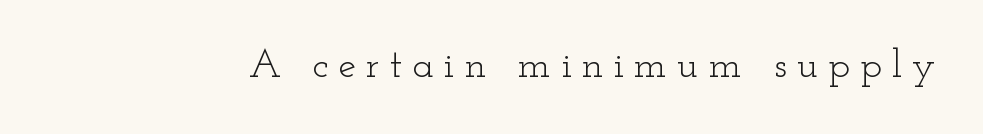
This sample uses a serif face. Stroke mass is kept to a normal reading level or below. The horizontal fit of the characters is loose and conspicuously gappy. Does the lettering tilt? It doesn't — this is upright. Note the varied advance widths — an 'i' is clearly narrower than an 'm'. Descenders are the only things crossing below the line.
